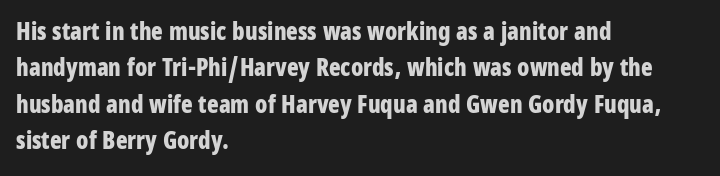
The image shows 24 px bold type, upright; set left-aligned, normal line spacing (1.52x), normal letter spacing, not underlined.
